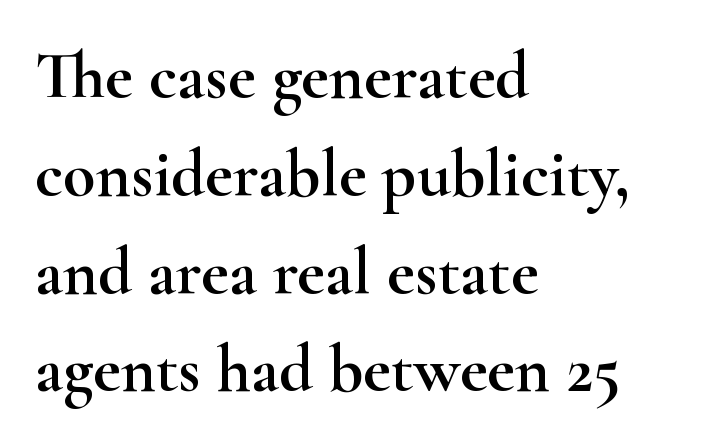
Q: Is the text italic (slanted)? A: No, it is upright.
Q: Is the typeface a serif or a sans-serif typeface? A: Serif.
Q: Is the text underlined? A: No.
Q: How is the paragraph aligned? A: Left-aligned.
Q: Is the spacing between letters normal or unusually wide? A: Normal.
Q: Is the spacing between lines tight, normal or loose? A: Normal.
Q: Width (condensed, normal, or wide)? A: Wide.
Q: Stroke contrast? A: High.
Q: x-height? A: Small.
Q: Monospaced? A: No.
